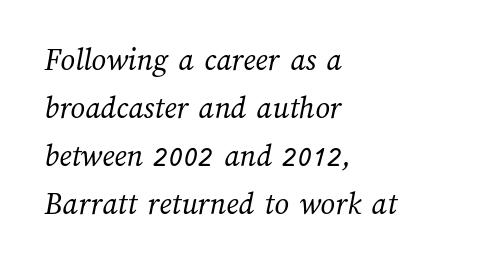
Q: Is the text bold? A: No.
Q: Is the text underlined? A: No.
Q: How is the paragraph aligned? A: Left-aligned.
Q: Is the spacing between letters normal or unusually wide? A: Normal.
Q: Is the spacing between lines tight, normal or loose? A: Normal.
Q: Width (condensed, normal, or wide)? A: Normal.
Q: Stroke contrast? A: Medium.
Q: x-height? A: Medium.
Q: Monospaced? A: No.
